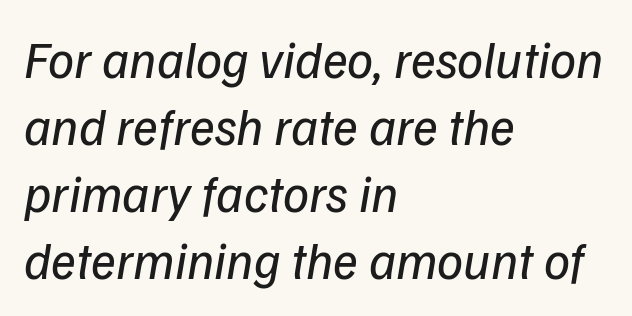
The image shows 52 px regular-weight sans-serif type; set left-aligned, normal line spacing (1.29x), normal letter spacing, not underlined; low stroke contrast and a medium x-height.
